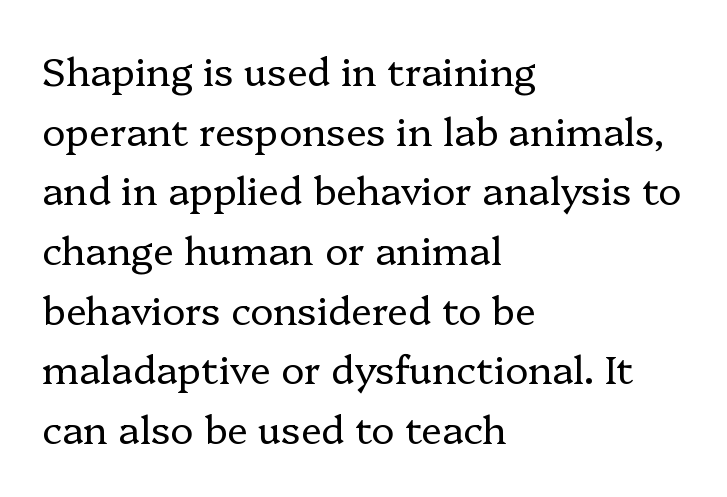
The characters display serif detailing at their extremities. The typesetting does not lean heavy: it is not bold. Every character sits straight up, as roman type does. The rag falls on the right side of this text block. Spacing between characters is what you'd get straight out of the box.
